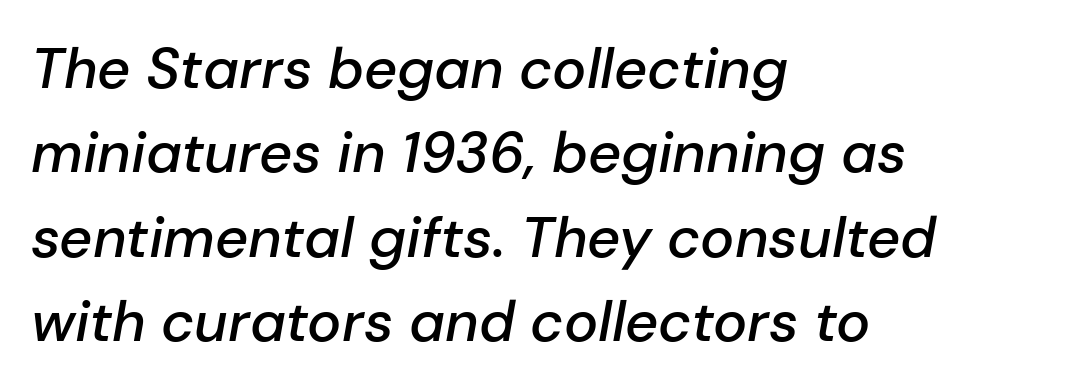
{"italic": "yes", "lean": "right", "slant_degrees": 10, "bold": "semi", "weight": "semibold", "width": "normal", "stroke_contrast": "low", "x_height": "medium", "monospaced": "no", "underline": "no", "align": "left", "line_spacing": "normal", "line_spacing_ratio": 1.48, "letter_spacing": "normal", "letter_spacing_em": 0.0, "glyph_px": 57}
